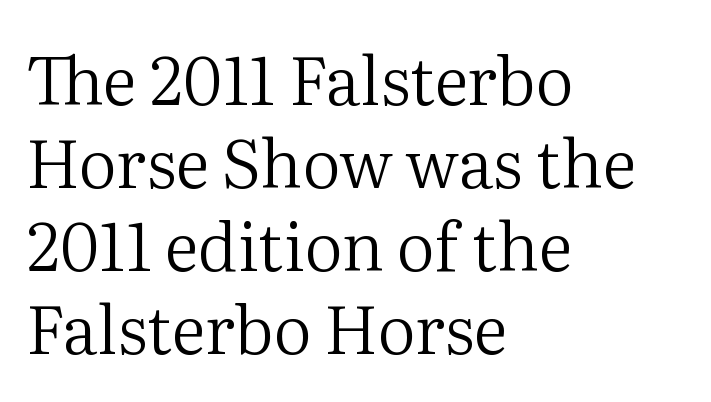
The lines are quadded left. The tracking reads as untouched default to a designer's eye. Stem width sits at or under what a default text font uses. The axis of the letterforms is exactly vertical. This sample has the flowing, uneven cadence of proportional lettering.
